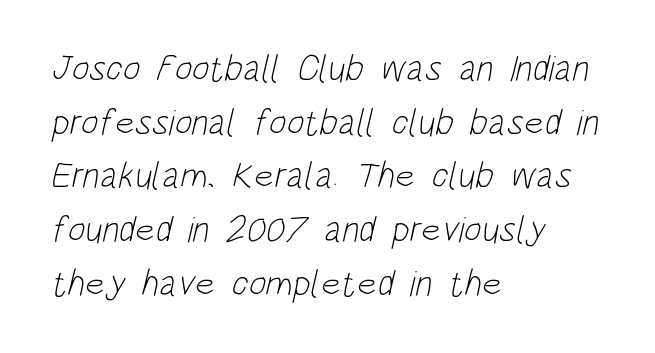
Looks like regular typesetting: each glyph gets only the width it needs. Vertical stems look standard width or narrower in stroke. Leftover space on each line is placed entirely after the last word. To sum up the face: it is a sans, with no serifs. The foot of each line stays bare and open.
